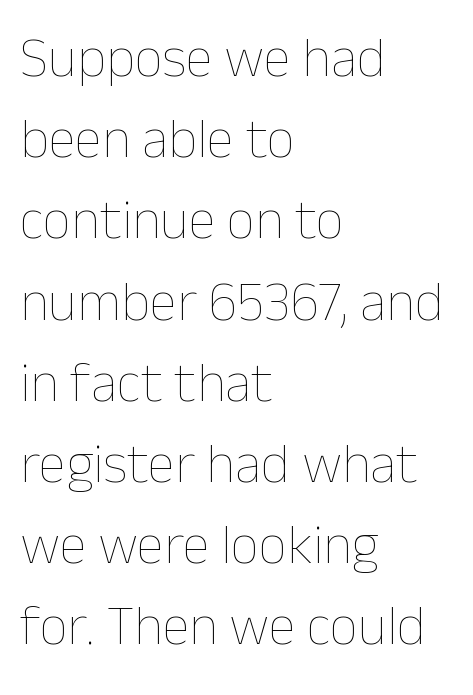
The image shows 56 px thin type, upright; set left-aligned, normal line spacing (1.45x), normal letter spacing, not underlined; low stroke contrast and a medium x-height.
